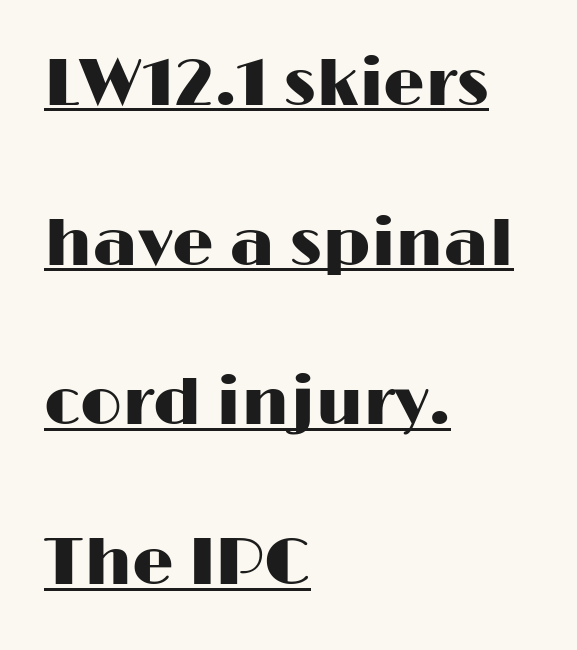
The image shows 66 px wide sans-serif type, upright; set left-aligned, loose line spacing (2.42x), normal letter spacing, underlined; high stroke contrast and a medium x-height.
